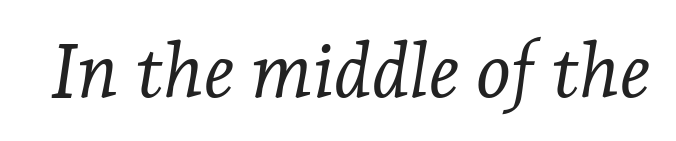
A typesetter would call this proportional, since set widths differ per character. The glyphs are unaccompanied by any horizontal stroke below them. Is the letter spacing exaggerated? No — it looks like the ordinary default. Old-style or modern, the face here clearly has serifs.
